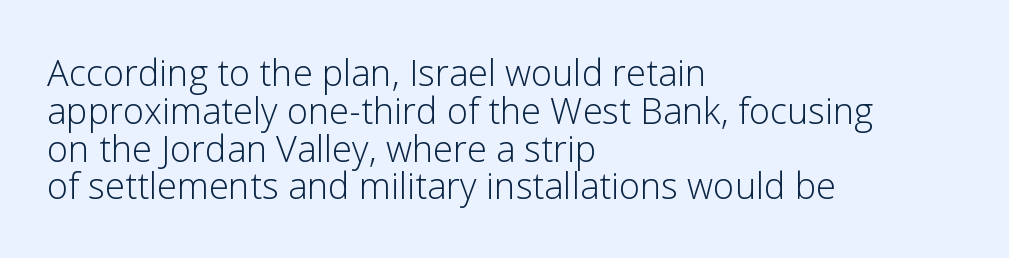
The image shows 36 px light sans-serif type, upright; set left-aligned, tight line spacing (1.05x), normal letter spacing, not underlined; low stroke contrast and a medium x-height.
